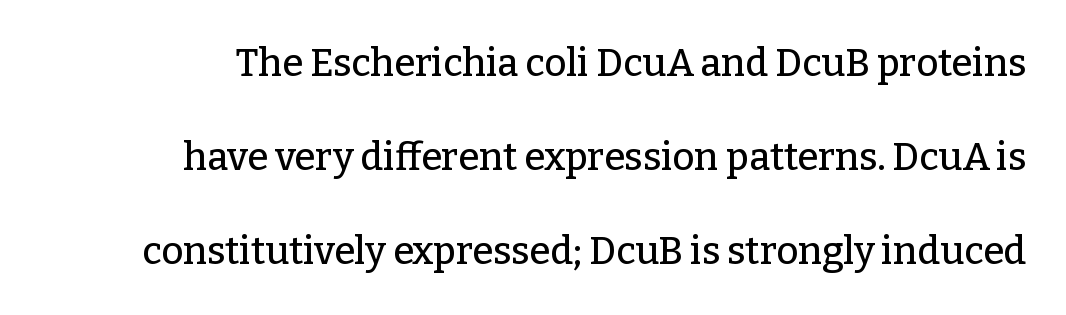
The image shows 38 px serif type, upright; set loose line spacing (2.47x), normal letter spacing, not underlined; low stroke contrast and a medium x-height.
